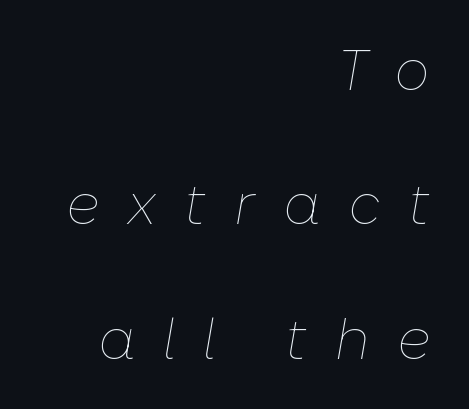
{"italic": "yes", "lean": "right", "slant_degrees": 10, "bold": "no", "weight": "thin", "width": "normal", "stroke_contrast": "low", "x_height": "medium", "monospaced": "no", "underline": "no", "align": "right", "line_spacing": "loose", "line_spacing_ratio": 2.4, "letter_spacing": "wide", "letter_spacing_em": 0.49, "glyph_px": 56}
